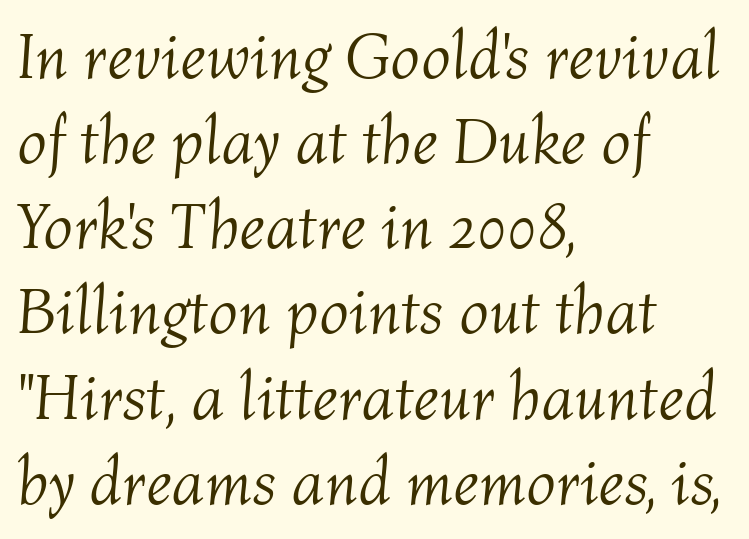
A bare baseline throughout the passage. What stands out about the letter spacing? Nothing — it is the standard amount. No heavy texture on the line: the type isn't bold. The face used here is proportionally spaced, like ordinary book or web type. The rendering applies a slant to the glyphs.
